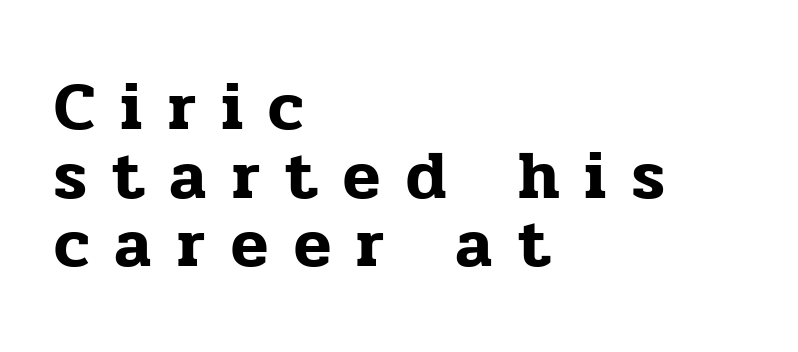
This sample uses an upright cut, with every glyph sitting square on the baseline. Compared with typical body copy, the letter spacing here is much looser. The rendering shows small feet on the letterforms — a serif design. The lines are packed closely together with very little leading. Spacing verdict: proportional, widths tailored to each character. Horizontal alignment here is leftward, the default for most running prose.
